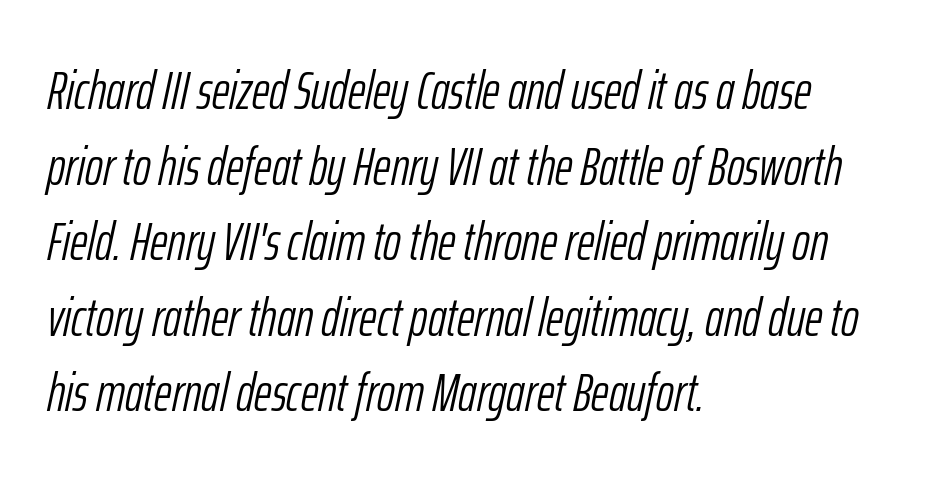
{"italic": "yes", "lean": "right", "slant_degrees": 12, "bold": "no", "weight": "light", "width": "condensed", "stroke_contrast": "low", "x_height": "medium", "monospaced": "no", "underline": "no", "align": "left", "line_spacing": "normal", "line_spacing_ratio": 1.4, "letter_spacing": "normal", "letter_spacing_em": 0.0, "glyph_px": 54}
